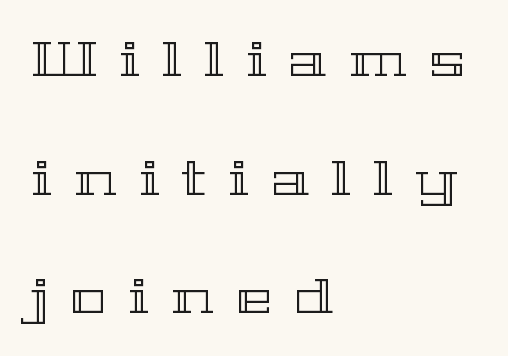
Q: Is the text italic (slanted)? A: No, it is upright.
Q: Is the text underlined? A: No.
Q: How is the paragraph aligned? A: Left-aligned.
Q: Is the spacing between letters normal or unusually wide? A: Unusually wide.
Q: Is the spacing between lines tight, normal or loose? A: Loose.
Q: Width (condensed, normal, or wide)? A: Wide.
Q: x-height? A: Medium.
Q: Monospaced? A: No.
